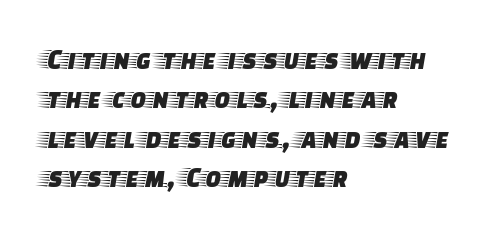
{"serif": "yes", "width": "wide", "stroke_contrast": "low", "x_height": "large", "monospaced": "no", "underline": "no", "align": "left", "line_spacing": "normal", "line_spacing_ratio": 1.36, "letter_spacing": "normal", "letter_spacing_em": 0.0, "glyph_px": 29}
